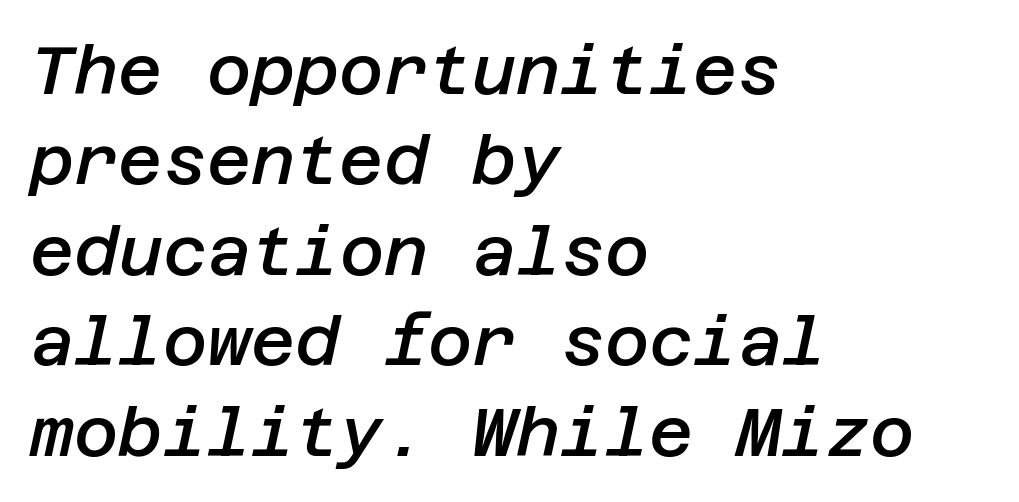
Descenders hang freely into open space. Weight check: semibold — heavier than regular, not quite bold. Inter-character spacing is left at the font's built-in metrics. The lettering tilts uniformly, giving the passage an italic look. Horizontal bands of white between lines are of average thickness. The paragraph has a hard left edge and a soft right edge.
